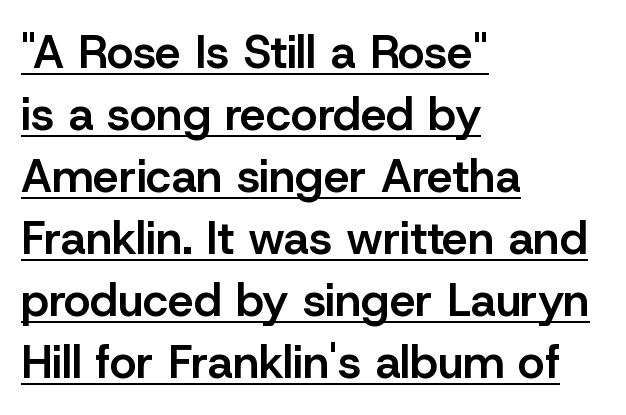
You can tell it's not italic because the verticals are truly vertical. Regarding serifs, this sample does without them. Stems and bowls a touch heavier than normal — semibold. Proportional: the letters do not fall into vertical columns. Line starts are locked; line ends wander.
